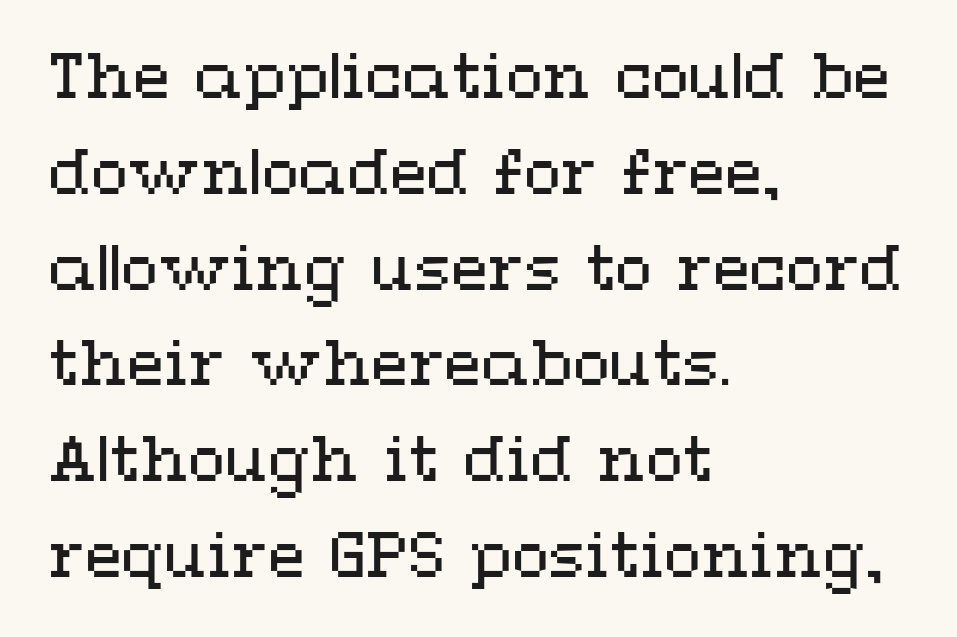
{"italic": "no", "bold": "no", "weight": "regular", "width": "wide", "stroke_contrast": "medium", "x_height": "medium", "monospaced": "no", "underline": "no", "align": "left", "line_spacing": "normal", "line_spacing_ratio": 1.57, "letter_spacing": "normal", "letter_spacing_em": 0.0, "glyph_px": 61}
